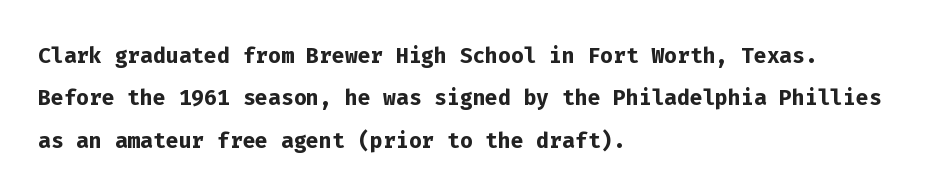
The image shows 30 px semibold sans-serif type, upright, monospaced; set left-aligned, normal line spacing (1.41x), normal letter spacing, not underlined; low stroke contrast and a medium x-height.
